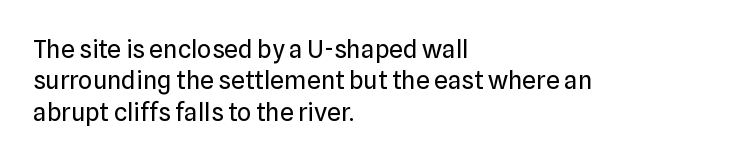
No letter is thick-stroked: the sample isn't bold. This is roman type, the default non-slanted kind. One glance says typical: line gaps are just what's usual. Plain, unruled lines of type. This sample is left-justified, so line endings fall wherever the words run out.
